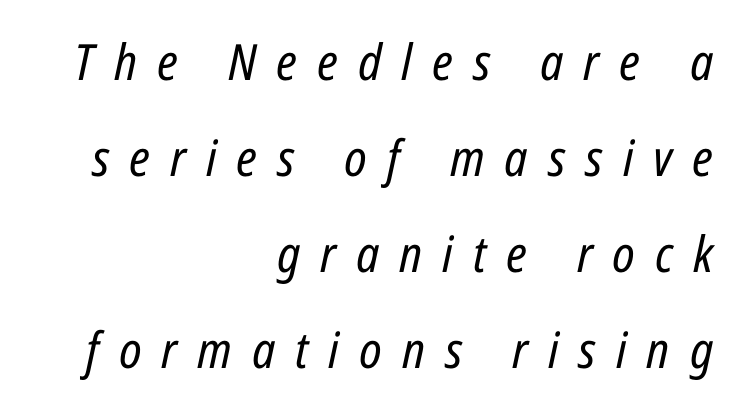
The image shows 50 px regular-weight, condensed type, italic (leaning right); set right-aligned, loose line spacing (1.92x), unusually wide letter spacing (+0.4 em), not underlined; low stroke contrast and a medium x-height.
